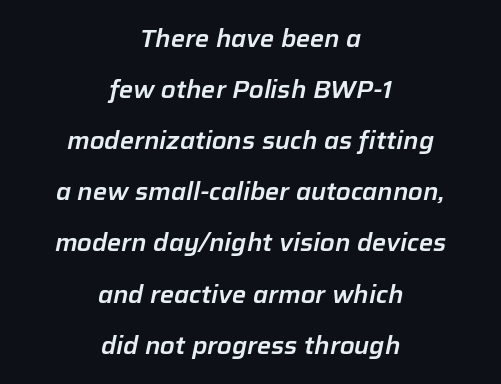
{"italic": "yes", "lean": "right", "slant_degrees": 12, "underline": "no", "align": "center", "line_spacing": "loose", "line_spacing_ratio": 2.13, "letter_spacing": "normal", "letter_spacing_em": 0.0, "glyph_px": 24}
